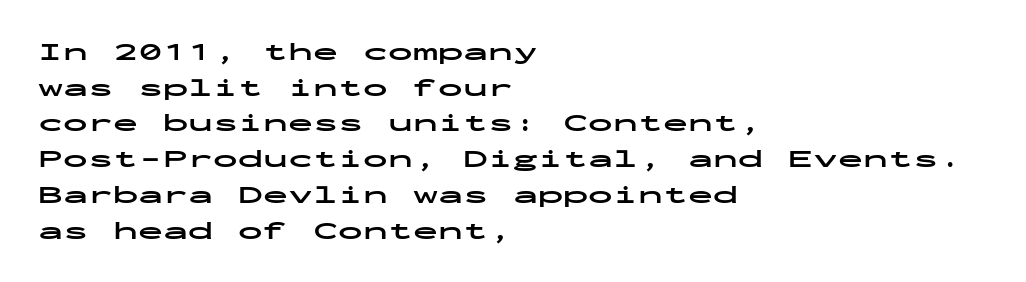
The image shows 25 px bold type, upright; set left-aligned, normal line spacing (1.43x), normal letter spacing, not underlined.
